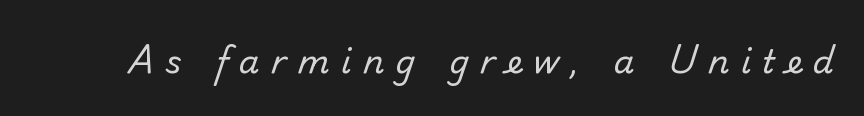
Q: Is the text bold? A: No.
Q: Is the typeface a serif or a sans-serif typeface? A: Sans-serif.
Q: Is the text underlined? A: No.
Q: Is the spacing between letters normal or unusually wide? A: Unusually wide.
Q: Width (condensed, normal, or wide)? A: Normal.
Q: Stroke contrast? A: Low.
Q: x-height? A: Small.
Q: Monospaced? A: No.
